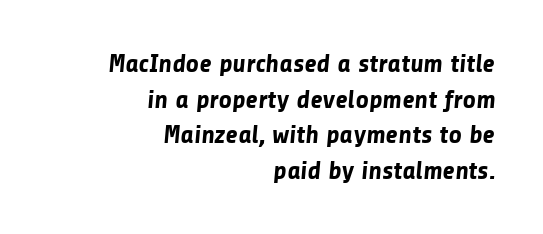
The image shows 26 px bold type; set right-aligned, normal line spacing (1.37x), normal letter spacing, not underlined.
